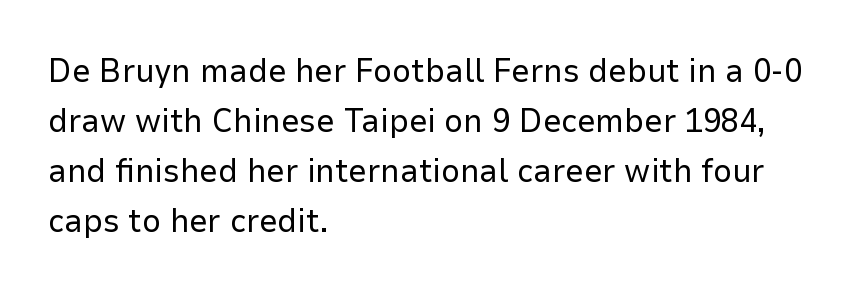
Letters have the restrained weight of plain body copy at most. Examine the stroke ends and you'll find no serifs. What's the leading like? Ordinary, nothing unusual. Spacing verdict: proportional, widths tailored to each character.
